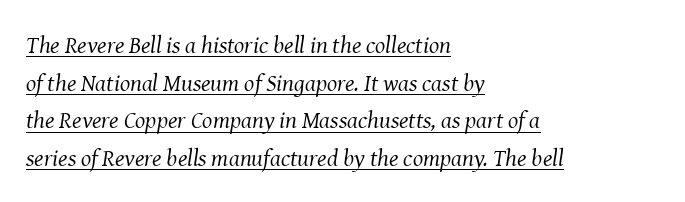
Q: Is the text bold? A: No.
Q: Is the text italic (slanted)? A: Yes, it leans right by about 8 degrees.
Q: Is the text underlined? A: Yes.
Q: How is the paragraph aligned? A: Left-aligned.
Q: Is the spacing between letters normal or unusually wide? A: Normal.
Q: Is the spacing between lines tight, normal or loose? A: Normal.
